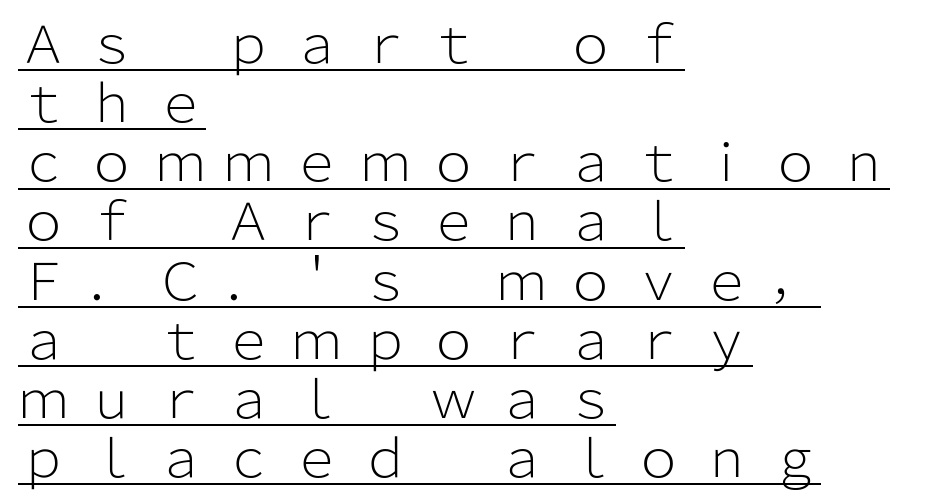
Casual observation: everything's shoved over to the left. Nothing heavy about these letters — not bold at all. Vertical strokes here are truly vertical. Honestly, the underline is the first thing you notice here.
